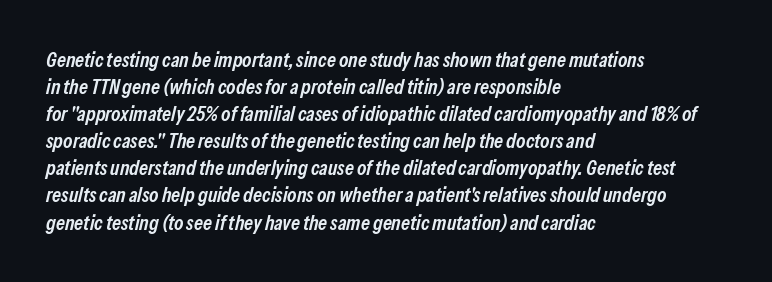
The image shows 21 px text type, italic (leaning right); set left-aligned, normal line spacing (1.29x), normal letter spacing, not underlined.
